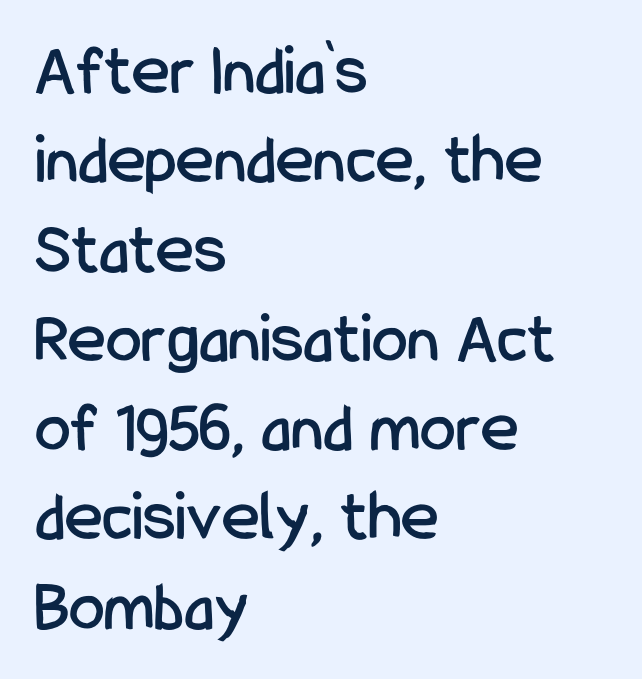
{"serif": "no", "italic": "no", "width": "condensed", "stroke_contrast": "low", "x_height": "medium", "monospaced": "no", "underline": "no", "align": "left", "line_spacing_ratio": 1.24, "letter_spacing": "normal", "letter_spacing_em": 0.0, "glyph_px": 72}
